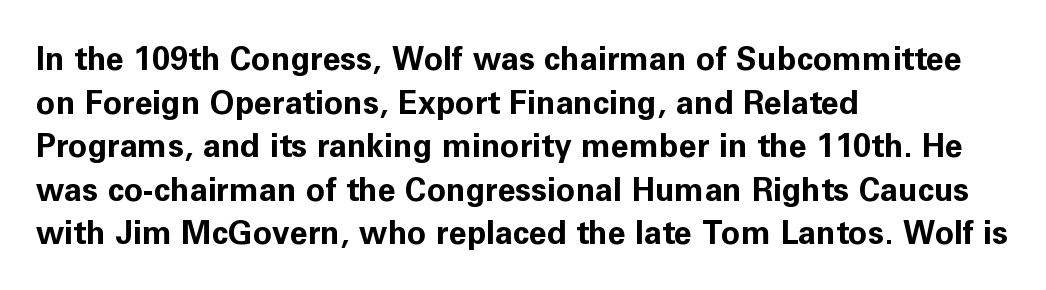
{"serif": "no", "italic": "no", "bold": "yes", "weight": "bold", "width": "normal", "stroke_contrast": "low", "x_height": "medium", "monospaced": "no", "underline": "no", "align": "left", "line_spacing": "normal", "line_spacing_ratio": 1.36, "letter_spacing": "normal", "letter_spacing_em": 0.0, "glyph_px": 32}
